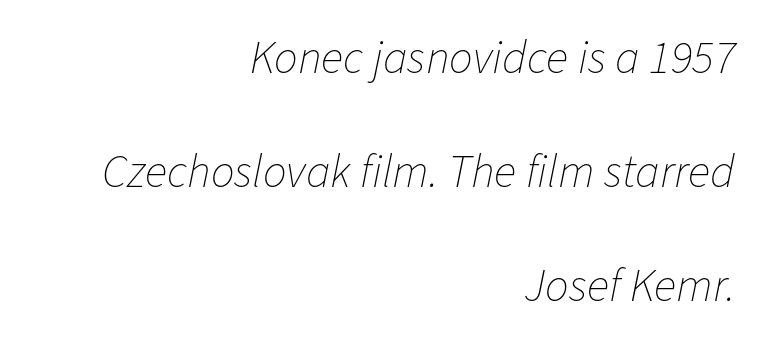
{"italic": "yes", "lean": "right", "slant_degrees": 11, "bold": "no", "weight": "thin", "width": "normal", "stroke_contrast": "low", "x_height": "medium", "monospaced": "no", "underline": "no", "align": "right", "line_spacing": "loose", "line_spacing_ratio": 2.43, "letter_spacing": "normal", "letter_spacing_em": 0.0, "glyph_px": 47}
